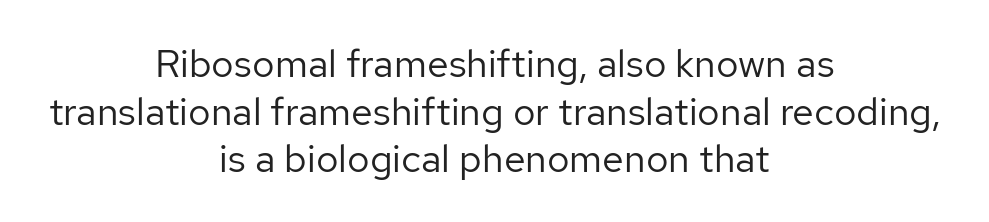
{"serif": "no", "italic": "no", "bold": "no", "weight": "regular", "width": "normal", "stroke_contrast": "low", "x_height": "medium", "monospaced": "no", "underline": "no", "align": "center", "line_spacing_ratio": 1.22, "letter_spacing": "normal", "letter_spacing_em": 0.0, "glyph_px": 39}
